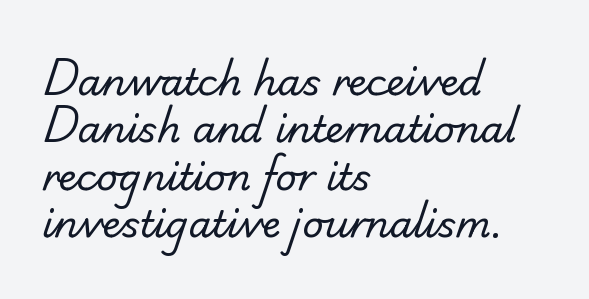
The image shows 37 px regular-weight sans-serif type; set left-aligned, normal line spacing (1.28x), normal letter spacing, not underlined; low stroke contrast and a small x-height.
